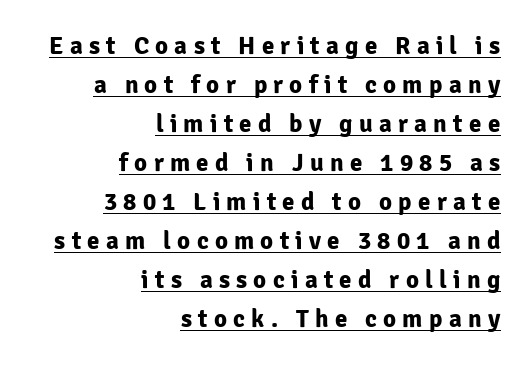
{"italic": "no", "bold": "yes", "underline": "yes", "align": "right", "line_spacing": "normal", "line_spacing_ratio": 1.56, "letter_spacing": "wide", "letter_spacing_em": 0.25, "glyph_px": 25}
